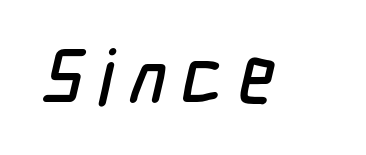
{"serif": "no", "width": "condensed", "stroke_contrast": "low", "x_height": "medium", "monospaced": "no", "underline": "no", "letter_spacing": "wide", "letter_spacing_em": 0.2, "glyph_px": 76}
